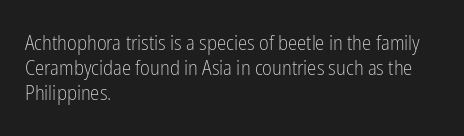
Q: Is the text bold? A: No.
Q: Is the text italic (slanted)? A: No, it is upright.
Q: Is the text underlined? A: No.
Q: How is the paragraph aligned? A: Left-aligned.
Q: Is the spacing between letters normal or unusually wide? A: Normal.
